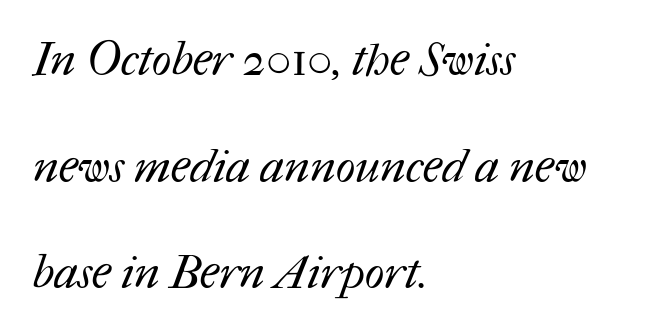
{"bold": "no", "weight": "regular", "width": "normal", "stroke_contrast": "medium", "x_height": "medium", "monospaced": "no", "underline": "no", "align": "left", "line_spacing": "loose", "line_spacing_ratio": 2.32, "letter_spacing": "normal", "letter_spacing_em": 0.0, "glyph_px": 46}
